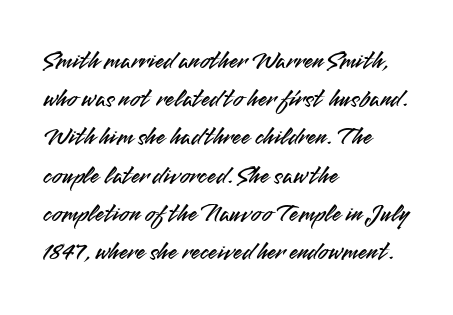
{"underline": "no", "align": "left", "line_spacing": "normal", "line_spacing_ratio": 1.47, "letter_spacing": "normal", "letter_spacing_em": 0.0, "glyph_px": 26}
